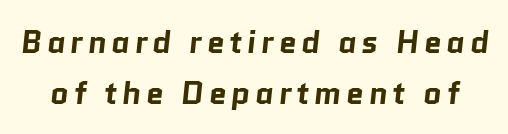
The glyphs are unaccompanied by any horizontal stroke below them. The rows are spaced the way most documents space them. The characters display no serif detailing; their extremities are plain. You could not count columns in this text — the font is proportionally spaced.
